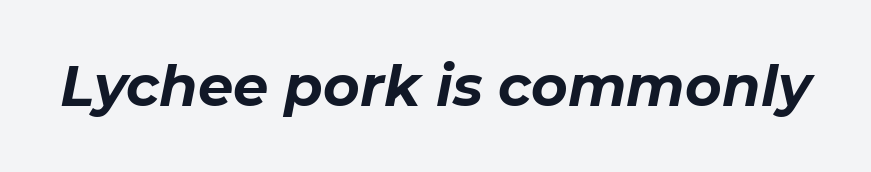
{"italic": "yes", "lean": "right", "slant_degrees": 11, "bold": "yes", "weight": "bold", "width": "normal", "stroke_contrast": "low", "x_height": "medium", "monospaced": "no", "underline": "no", "letter_spacing": "normal", "letter_spacing_em": 0.0, "glyph_px": 56}
